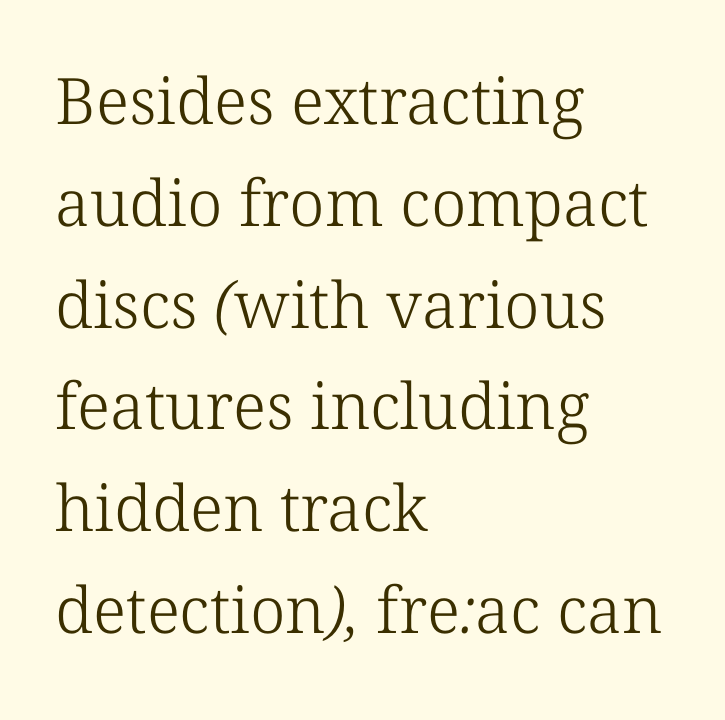
Q: Is the text bold? A: No.
Q: Is the typeface a serif or a sans-serif typeface? A: Serif.
Q: Is the text underlined? A: No.
Q: How is the paragraph aligned? A: Left-aligned.
Q: Is the spacing between letters normal or unusually wide? A: Normal.
Q: Is the spacing between lines tight, normal or loose? A: Normal.
Q: Width (condensed, normal, or wide)? A: Normal.
Q: Stroke contrast? A: Low.
Q: x-height? A: Medium.
Q: Monospaced? A: No.
